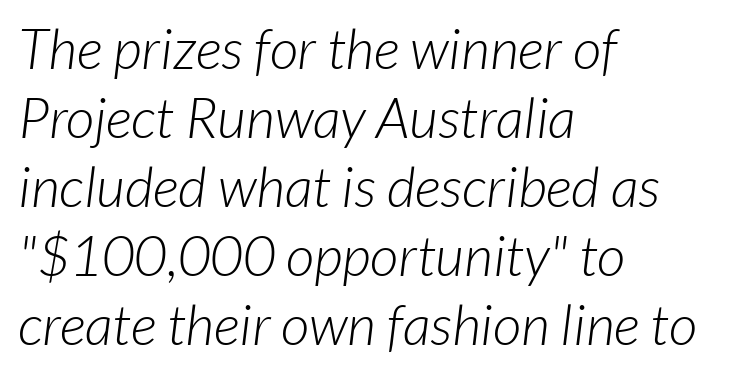
Stroke terminals: plain, sans-serif. The type is set solid horizontally, with unmodified tracking. Alignment: flush left. Weight: not bold — regular or lighter.
